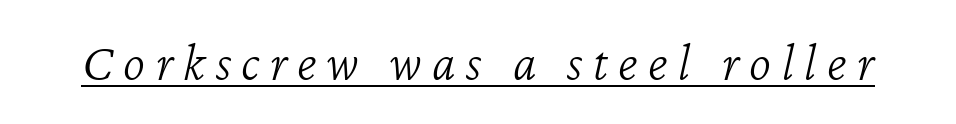
The image shows 53 px light type, italic (leaning right); set unusually wide letter spacing (+0.2 em), underlined; low stroke contrast and a medium x-height.
